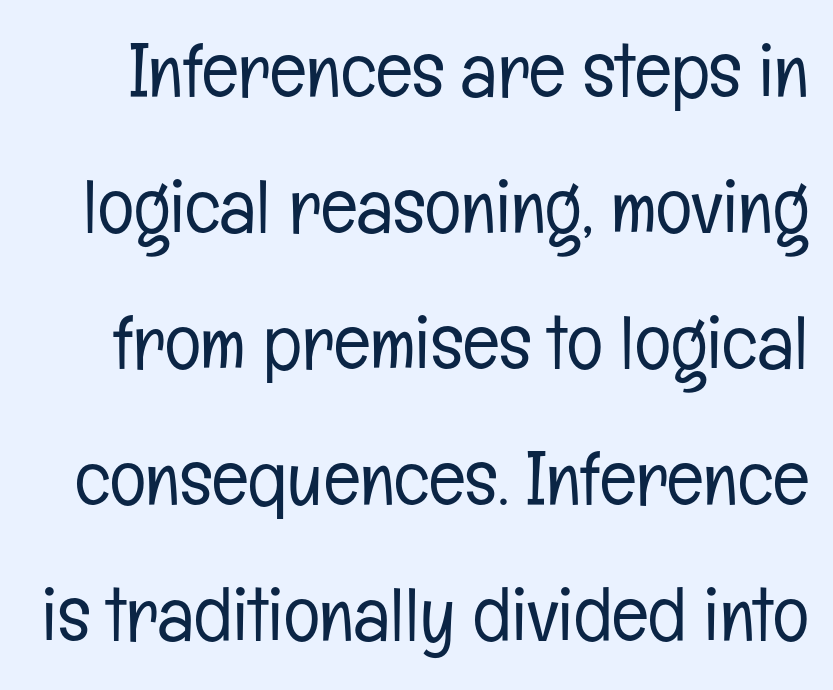
Q: Is the text bold? A: No.
Q: Is the text italic (slanted)? A: No, it is upright.
Q: Is the typeface a serif or a sans-serif typeface? A: Sans-serif.
Q: Is the text underlined? A: No.
Q: Is the spacing between letters normal or unusually wide? A: Normal.
Q: Width (condensed, normal, or wide)? A: Condensed.
Q: Stroke contrast? A: Low.
Q: x-height? A: Medium.
Q: Monospaced? A: No.
